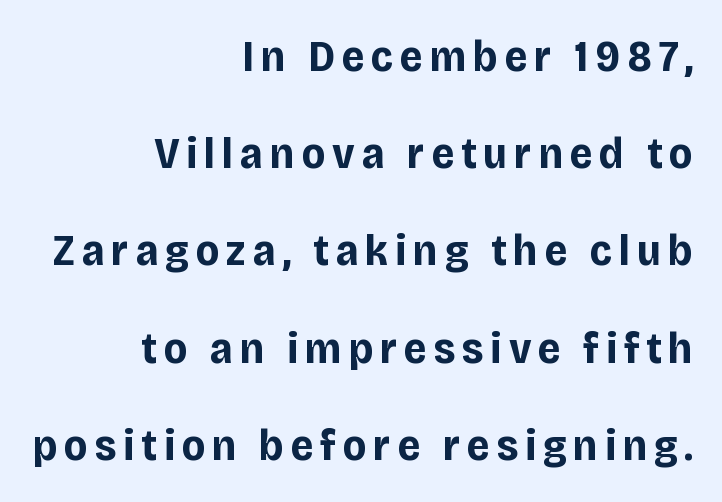
Q: Is the text bold? A: Yes.
Q: Is the text italic (slanted)? A: No, it is upright.
Q: Is the typeface a serif or a sans-serif typeface? A: Sans-serif.
Q: Is the text underlined? A: No.
Q: How is the paragraph aligned? A: Right-aligned.
Q: Is the spacing between lines tight, normal or loose? A: Loose.
Q: Width (condensed, normal, or wide)? A: Normal.
Q: Stroke contrast? A: Low.
Q: x-height? A: Large.
Q: Monospaced? A: No.
